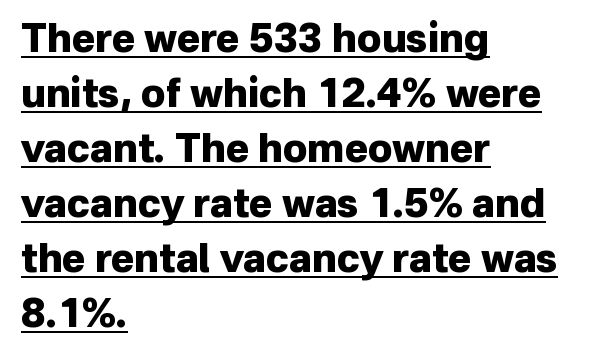
The image shows 39 px heavy sans-serif type, upright; set left-aligned, normal line spacing (1.41x), normal letter spacing, underlined; low stroke contrast and a medium x-height.
